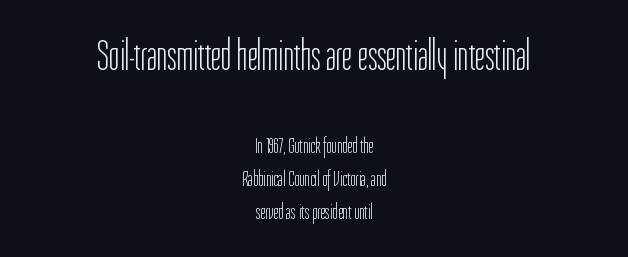
Q: Is the text bold? A: No.
Q: Is the text italic (slanted)? A: No, it is upright.
Q: Is the typeface a serif or a sans-serif typeface? A: Sans-serif.
Q: Is the text underlined? A: No.
Q: How is the paragraph aligned? A: Centered.
Q: Is the spacing between letters normal or unusually wide? A: Normal.
Q: Is the spacing between lines tight, normal or loose? A: Normal.
Q: Which block of text is set in a larger size, the first (top) or the second (bottom)? A: The first (top) one.
Q: Width (condensed, normal, or wide)? A: Condensed.
Q: Stroke contrast? A: Low.
Q: x-height? A: Medium.
Q: Monospaced? A: No.
